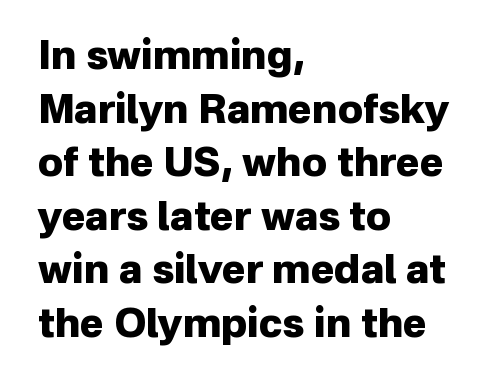
Notice how the stems are strictly vertical — no italics here. Leading matches the norm, producing a regular column. One-word summary of the alignment: left. Nothing unusual about the tracking: characters are spaced as the font intends. Proportional: the letters do not fall into vertical columns.
